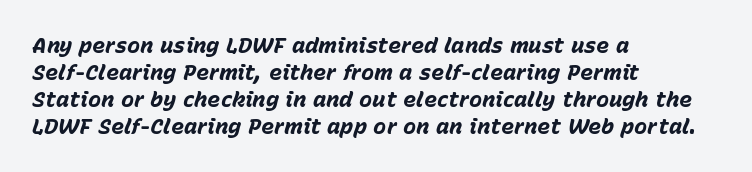
Q: Is the text bold? A: Yes.
Q: Is the text italic (slanted)? A: Yes, it leans right by about 15 degrees.
Q: Is the text underlined? A: No.
Q: How is the paragraph aligned? A: Left-aligned.
Q: Is the spacing between letters normal or unusually wide? A: Normal.
